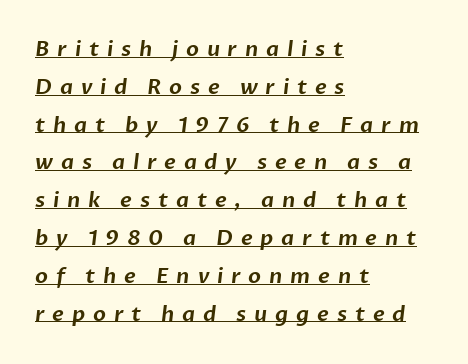
The image shows 21 px text type; set left-aligned, line spacing 1.8x, unusually wide letter spacing (+0.37 em), underlined.
